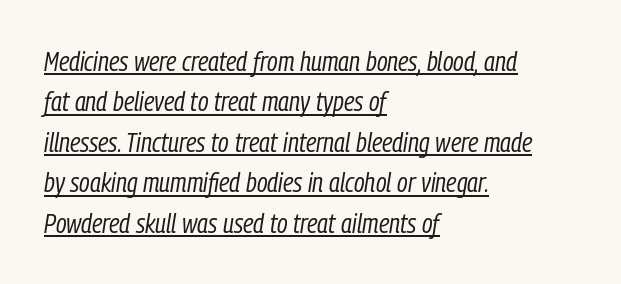
The image shows 27 px text type, italic (leaning right); set left-aligned, normal line spacing (1.5x), normal letter spacing, underlined.
